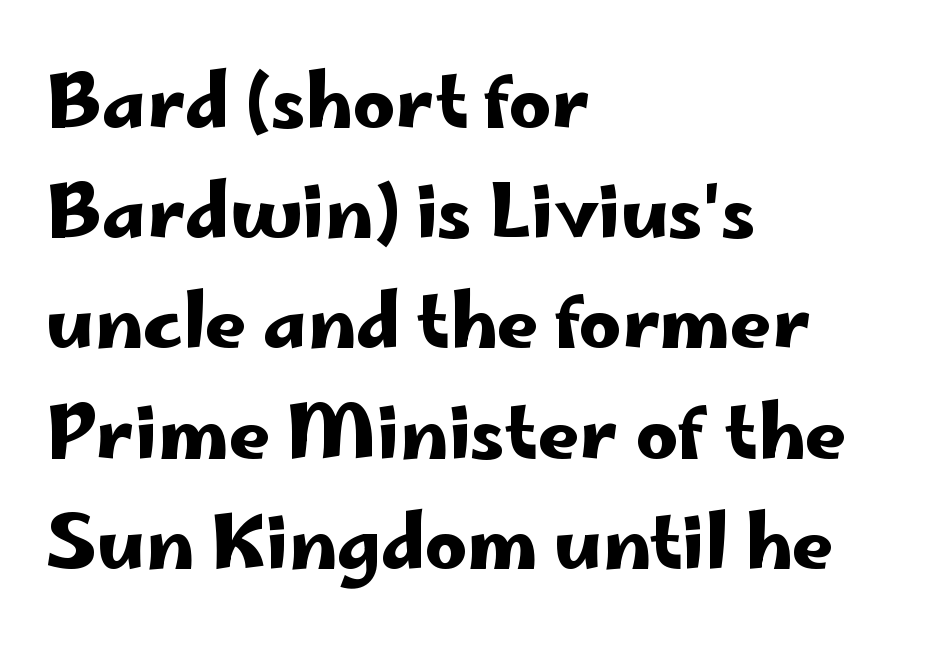
Designer's note — italics off, roman on. Vertically, the passage feels balanced, rows spaced as you'd expect. Typographically, this falls in the sans-serif category. Descender tails drop into unmarked territory.
